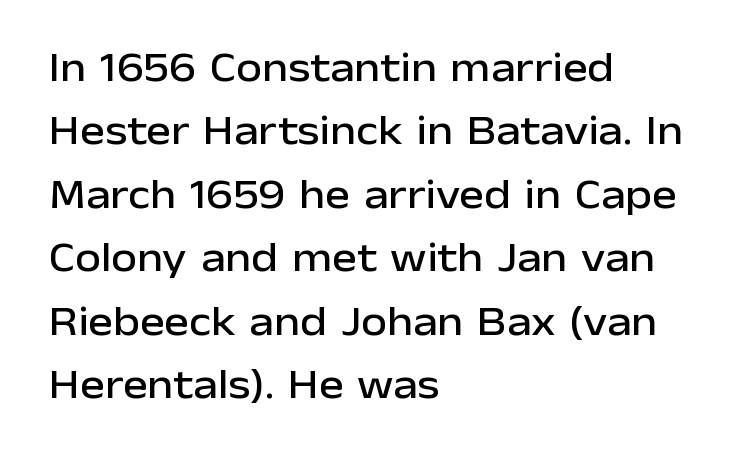
{"serif": "no", "italic": "no", "width": "normal", "stroke_contrast": "low", "x_height": "medium", "monospaced": "no", "underline": "no", "align": "left", "line_spacing": "normal", "line_spacing_ratio": 1.51, "letter_spacing": "normal", "letter_spacing_em": 0.0, "glyph_px": 42}
